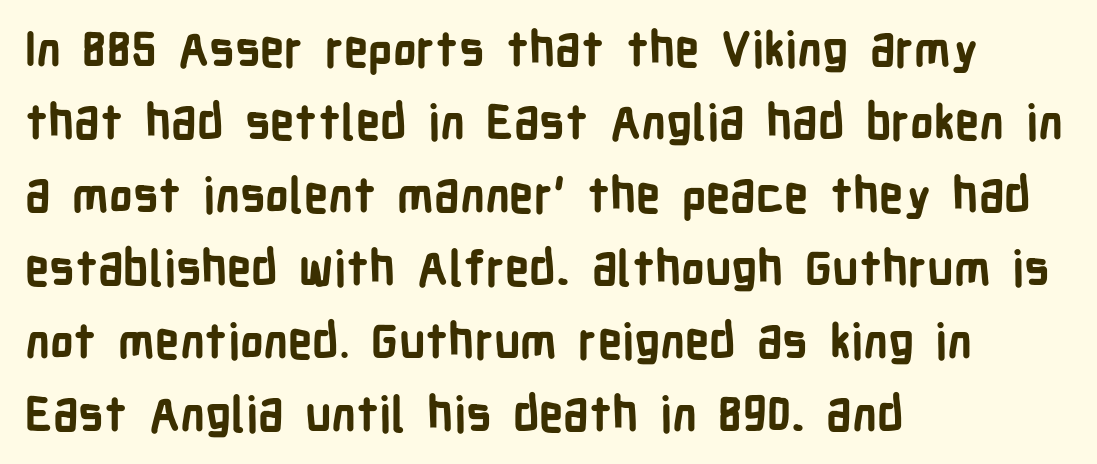
Q: Is the text bold? A: Yes.
Q: Is the text italic (slanted)? A: No, it is upright.
Q: Is the typeface a serif or a sans-serif typeface? A: Sans-serif.
Q: Is the text underlined? A: No.
Q: How is the paragraph aligned? A: Left-aligned.
Q: Is the spacing between letters normal or unusually wide? A: Normal.
Q: Is the spacing between lines tight, normal or loose? A: Normal.
Q: Width (condensed, normal, or wide)? A: Condensed.
Q: Stroke contrast? A: Low.
Q: x-height? A: Medium.
Q: Monospaced? A: No.
